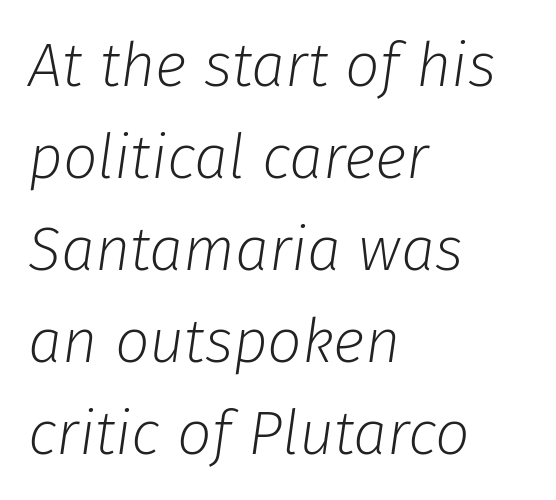
Q: Is the text bold? A: No.
Q: Is the text italic (slanted)? A: Yes, it leans right by about 8 degrees.
Q: Is the text underlined? A: No.
Q: How is the paragraph aligned? A: Left-aligned.
Q: Is the spacing between letters normal or unusually wide? A: Normal.
Q: Is the spacing between lines tight, normal or loose? A: Normal.
Q: Width (condensed, normal, or wide)? A: Normal.
Q: Stroke contrast? A: Low.
Q: x-height? A: Medium.
Q: Monospaced? A: No.
